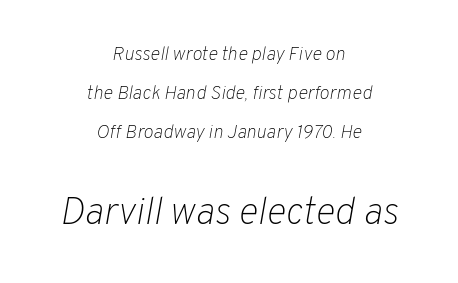
The passage shown begins with its smaller block and ends with its larger one. Weight: not bold — regular or lighter. You could not count columns in this text — the font is proportionally spaced. Looking at the ascenders, they clearly lean. Between one letter and the next there's only the usual sliver of space. Airy leading.
